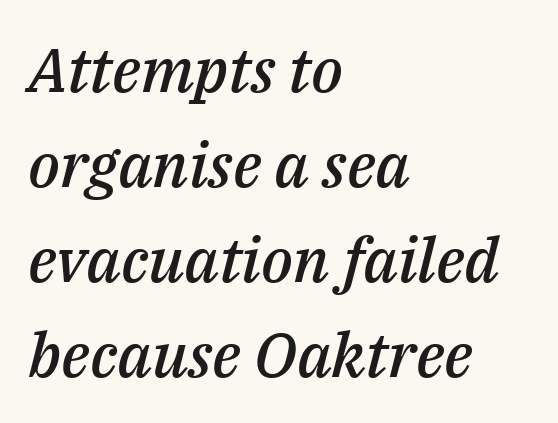
Firm but not heavy-handed strokes: this text is semibold. Notice how the stems are inclined rather than vertical — that's the hallmark of italics. The rows are spaced the way most documents space them. Note the varied advance widths — an 'i' is clearly narrower than an 'm'.
